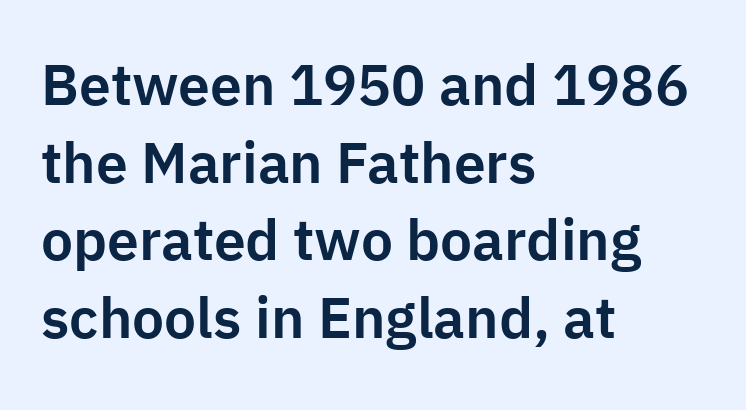
Q: Is the text italic (slanted)? A: No, it is upright.
Q: Is the typeface a serif or a sans-serif typeface? A: Sans-serif.
Q: Is the text underlined? A: No.
Q: How is the paragraph aligned? A: Left-aligned.
Q: Is the spacing between letters normal or unusually wide? A: Normal.
Q: Is the spacing between lines tight, normal or loose? A: Normal.
Q: Width (condensed, normal, or wide)? A: Normal.
Q: Stroke contrast? A: Low.
Q: x-height? A: Medium.
Q: Monospaced? A: No.
